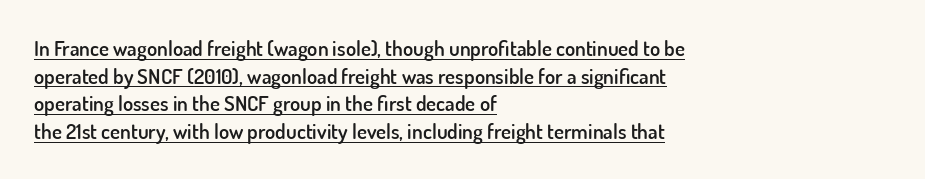
Evenly set lines give the paragraph a standard silhouette. A typesetter would mark this as roman, not italic. These lines stack with their left ends in a neat column. Strokes here are thickened, but only to semibold level. Words appear dense and cohesive because spacing is normal. Glance below the letters and you will spot a drawn line.
